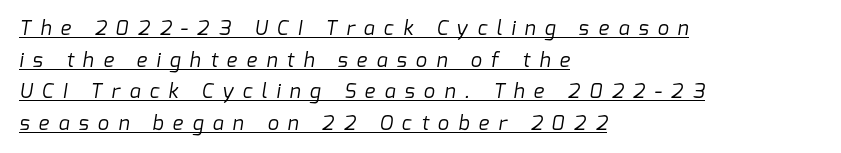
{"bold": "no", "underline": "yes", "align": "left", "line_spacing": "normal", "line_spacing_ratio": 1.58, "letter_spacing": "wide", "letter_spacing_em": 0.46, "glyph_px": 20}
